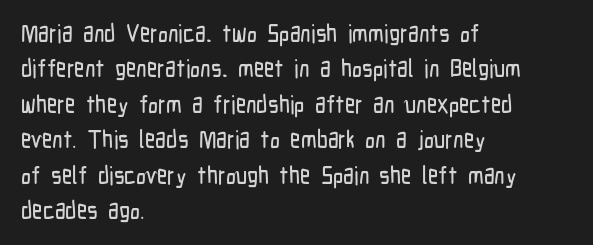
Q: Is the text italic (slanted)? A: No, it is upright.
Q: Is the text underlined? A: No.
Q: How is the paragraph aligned? A: Left-aligned.
Q: Is the spacing between letters normal or unusually wide? A: Normal.
Q: Is the spacing between lines tight, normal or loose? A: Normal.
